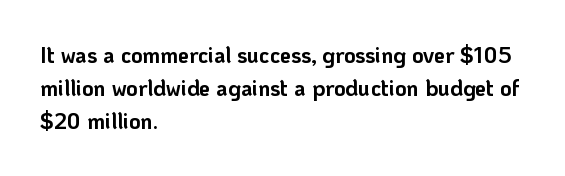
Leading matches the norm, producing a regular column. The area under the type is left untouched. Does extra space separate the letters? No, they use regular spacing. These lines were composed using upright roman letters.
